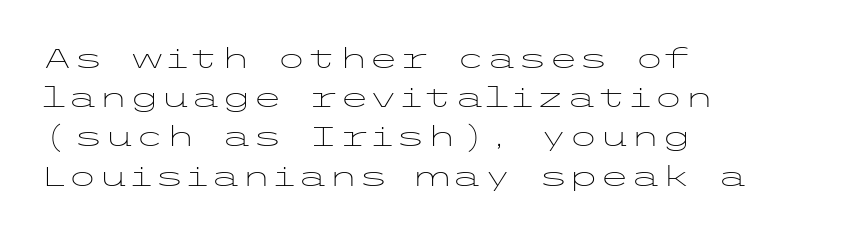
{"serif": "no", "italic": "no", "bold": "no", "weight": "light", "width": "wide", "stroke_contrast": "low", "x_height": "medium", "underline": "no", "align": "left", "line_spacing": "normal", "line_spacing_ratio": 1.4, "letter_spacing": "normal", "letter_spacing_em": 0.0, "glyph_px": 28}
